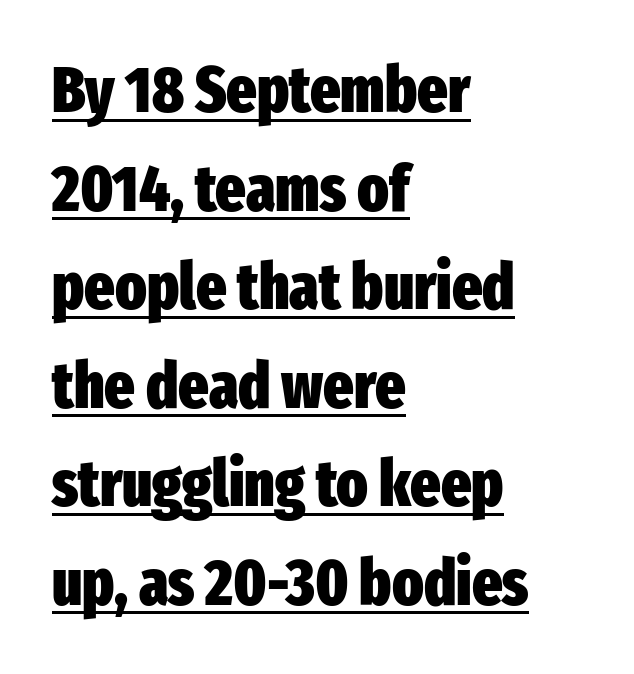
The font is running at its bold setting. If you drew a ruler down the left edge, every line would touch it. Interline gaps are of average width in this sample. Notice how a bar underscores the lettering throughout.
